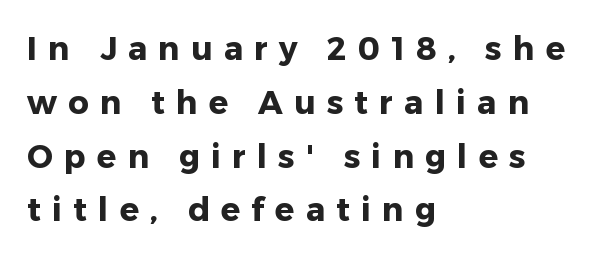
Here the glyphs are tracked loosely, breaking word shapes into spaced letters. Glance below the letters and you will spot only blank space. This is heavy type, rendered in bold. Visually the block forms a straight wall on the left and a jagged coastline on the right. Evenly set lines give the paragraph a standard silhouette. The lettering holds an erect, upright posture throughout.
